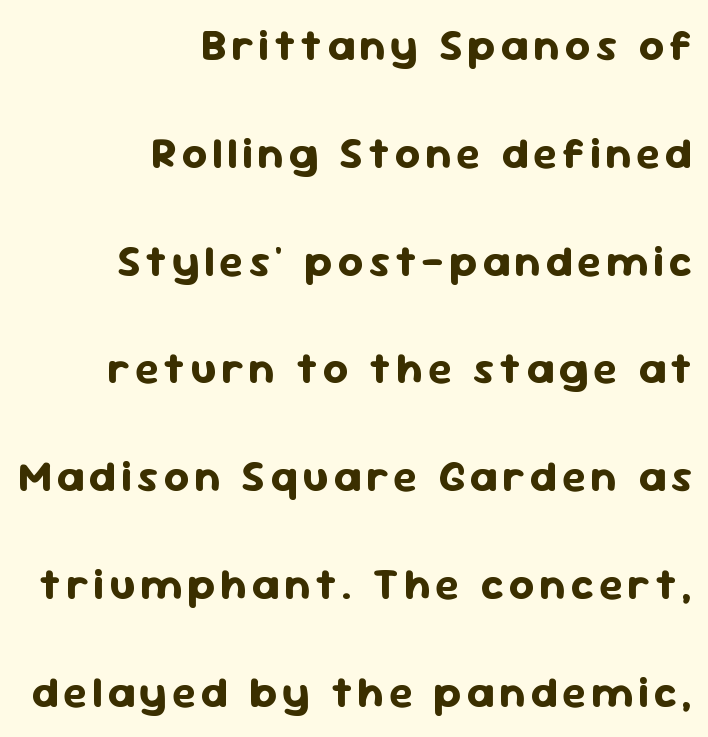
Q: Is the text bold? A: Yes.
Q: Is the text italic (slanted)? A: No, it is upright.
Q: Is the typeface a serif or a sans-serif typeface? A: Sans-serif.
Q: Is the text underlined? A: No.
Q: How is the paragraph aligned? A: Right-aligned.
Q: Is the spacing between lines tight, normal or loose? A: Loose.
Q: Width (condensed, normal, or wide)? A: Normal.
Q: Stroke contrast? A: Low.
Q: x-height? A: Medium.
Q: Monospaced? A: No.
